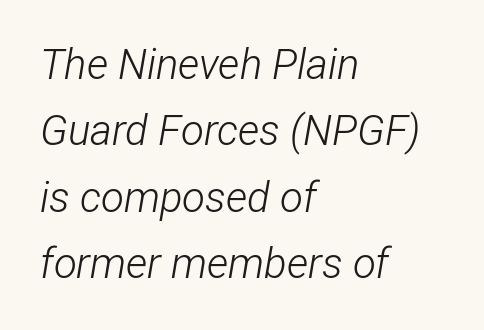
Q: Is the text bold? A: No.
Q: Is the text italic (slanted)? A: Yes, it leans right by about 12 degrees.
Q: Is the text underlined? A: No.
Q: How is the paragraph aligned? A: Left-aligned.
Q: Is the spacing between letters normal or unusually wide? A: Normal.
Q: Is the spacing between lines tight, normal or loose? A: Normal.
Q: Width (condensed, normal, or wide)? A: Condensed.
Q: Stroke contrast? A: Low.
Q: x-height? A: Medium.
Q: Monospaced? A: No.
